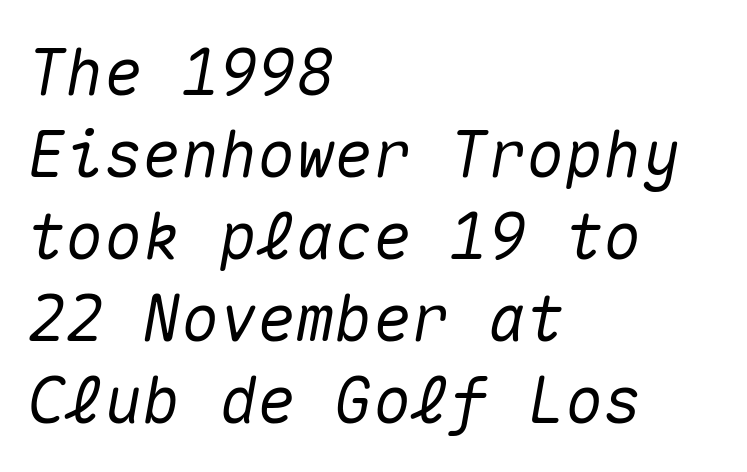
The image shows 64 px text type, italic (leaning right), monospaced; set left-aligned, normal line spacing (1.28x), normal letter spacing, not underlined; medium stroke contrast and a medium x-height.
